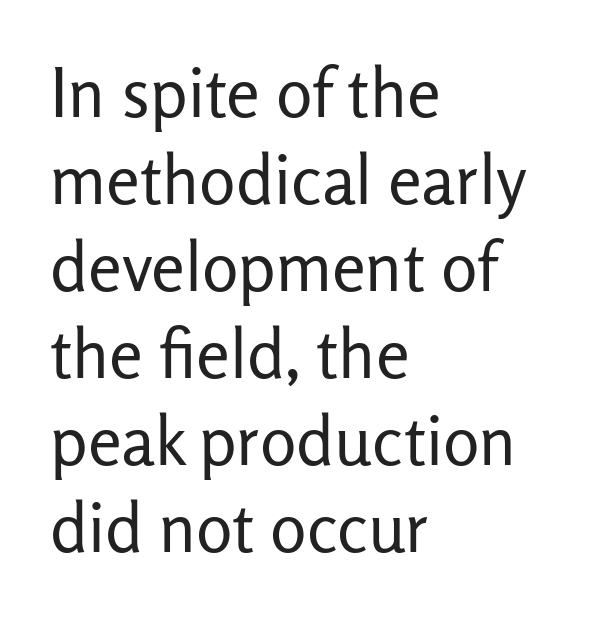
This block has exactly the height ordinary leading produces. Think of a printed novel: that variable character pitch is what you see here. No letter is thick-stroked: the sample isn't bold. Words float on clear page, feet unadorned.
